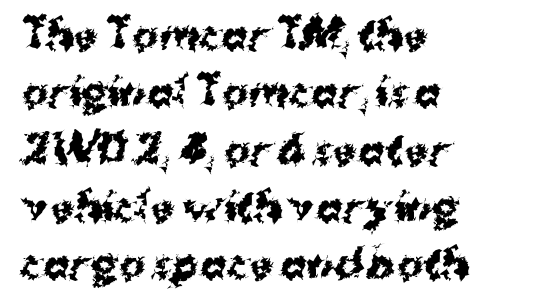
{"serif": "no", "bold": "yes", "weight": "bold", "width": "normal", "stroke_contrast": "medium", "x_height": "medium", "monospaced": "no", "underline": "no", "align": "left", "line_spacing": "normal", "line_spacing_ratio": 1.47, "letter_spacing": "normal", "letter_spacing_em": 0.0, "glyph_px": 39}
